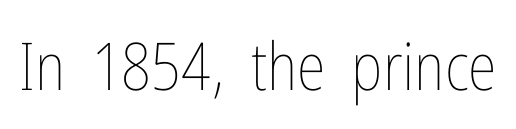
The image shows 66 px thin, condensed type, upright; set normal letter spacing, not underlined; low stroke contrast and a medium x-height.
